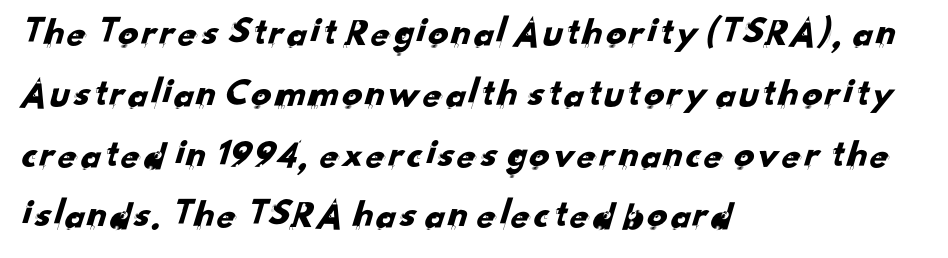
Q: Is the typeface a serif or a sans-serif typeface? A: Sans-serif.
Q: Is the text underlined? A: No.
Q: How is the paragraph aligned? A: Left-aligned.
Q: Is the spacing between letters normal or unusually wide? A: Normal.
Q: Is the spacing between lines tight, normal or loose? A: Normal.
Q: Width (condensed, normal, or wide)? A: Normal.
Q: Stroke contrast? A: Low.
Q: x-height? A: Small.
Q: Monospaced? A: No.
